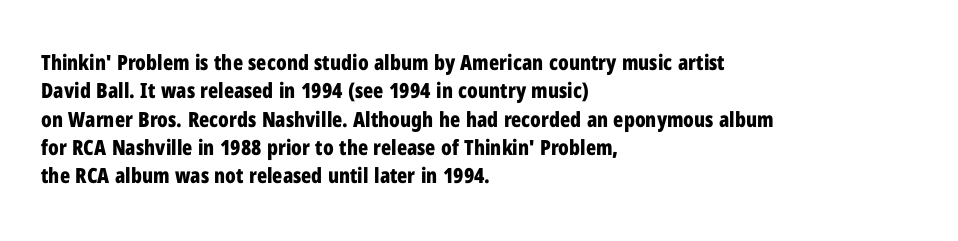
The lines in this sample share a left origin and differ only in where they stop. The block of text has a typical density, with ordinary space between rows. Posture: upright roman. The characters look thick and weighty, a clear bold. Letters rest on an invisible, unmarked baseline. There is no visible air inserted between adjacent glyphs.
